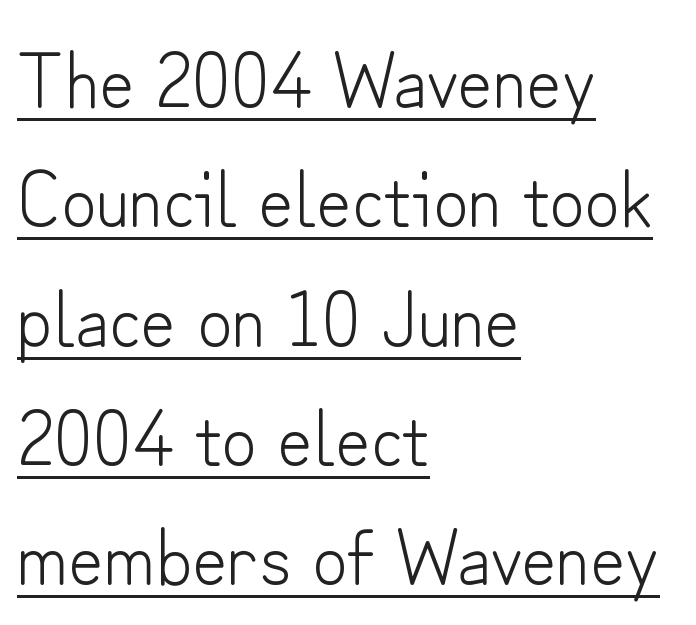
Q: Is the text bold? A: No.
Q: Is the text italic (slanted)? A: No, it is upright.
Q: Is the typeface a serif or a sans-serif typeface? A: Sans-serif.
Q: Is the text underlined? A: Yes.
Q: How is the paragraph aligned? A: Left-aligned.
Q: Is the spacing between letters normal or unusually wide? A: Normal.
Q: Is the spacing between lines tight, normal or loose? A: Normal.
Q: Width (condensed, normal, or wide)? A: Normal.
Q: Stroke contrast? A: Low.
Q: x-height? A: Small.
Q: Monospaced? A: No.
